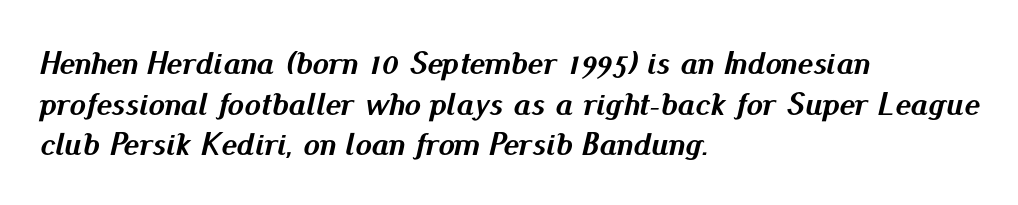
Q: Is the text bold? A: Yes.
Q: Is the text italic (slanted)? A: Yes, it leans right by about 13 degrees.
Q: Is the text underlined? A: No.
Q: How is the paragraph aligned? A: Left-aligned.
Q: Is the spacing between letters normal or unusually wide? A: Normal.
Q: Width (condensed, normal, or wide)? A: Normal.
Q: Stroke contrast? A: Medium.
Q: x-height? A: Small.
Q: Monospaced? A: No.
